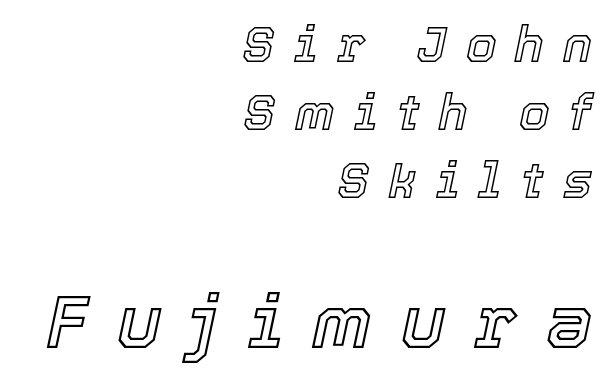
Q: Is the text italic (slanted)? A: Yes, it leans right by about 12 degrees.
Q: Is the text underlined? A: No.
Q: How is the paragraph aligned? A: Right-aligned.
Q: Is the spacing between letters normal or unusually wide? A: Unusually wide.
Q: Is the spacing between lines tight, normal or loose? A: Normal.
Q: Which block of text is set in a larger size, the first (top) or the second (bottom)? A: The second (bottom) one.
Q: Width (condensed, normal, or wide)? A: Normal.
Q: x-height? A: Medium.
Q: Monospaced? A: No.
